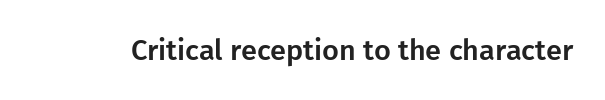
The image shows 29 px sans-serif type, upright; set normal letter spacing, not underlined; low stroke contrast and a medium x-height.
